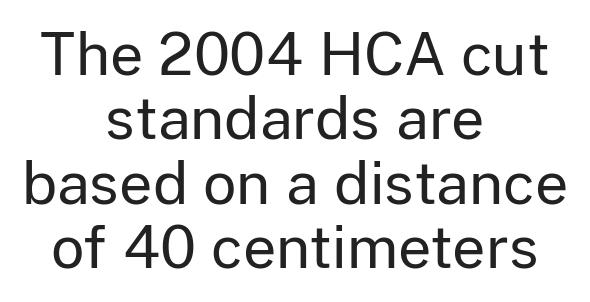
Q: Is the text bold? A: No.
Q: Is the text italic (slanted)? A: No, it is upright.
Q: Is the typeface a serif or a sans-serif typeface? A: Sans-serif.
Q: Is the text underlined? A: No.
Q: How is the paragraph aligned? A: Centered.
Q: Is the spacing between letters normal or unusually wide? A: Normal.
Q: Is the spacing between lines tight, normal or loose? A: Tight.
Q: Width (condensed, normal, or wide)? A: Normal.
Q: Stroke contrast? A: Low.
Q: x-height? A: Medium.
Q: Monospaced? A: No.
